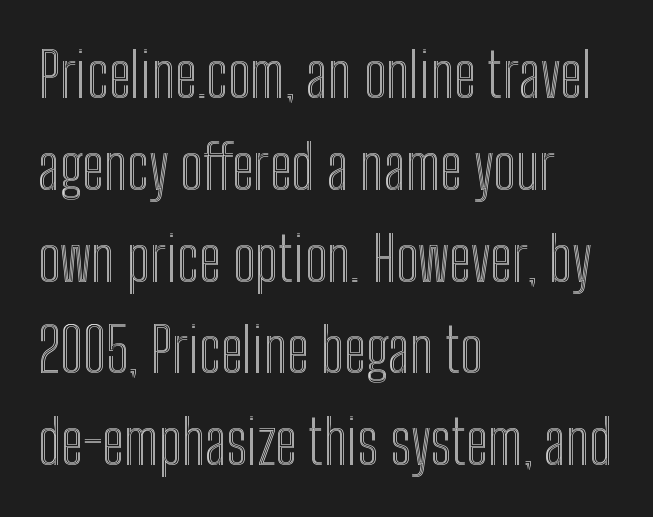
{"italic": "no", "width": "condensed", "x_height": "medium", "monospaced": "no", "underline": "no", "align": "left", "line_spacing": "normal", "line_spacing_ratio": 1.53, "letter_spacing": "normal", "letter_spacing_em": 0.0, "glyph_px": 60}
